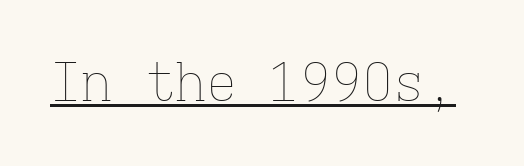
{"italic": "no", "bold": "no", "weight": "thin", "width": "normal", "stroke_contrast": "low", "x_height": "medium", "monospaced": "yes", "underline": "yes", "letter_spacing": "normal", "letter_spacing_em": 0.0, "glyph_px": 52}
